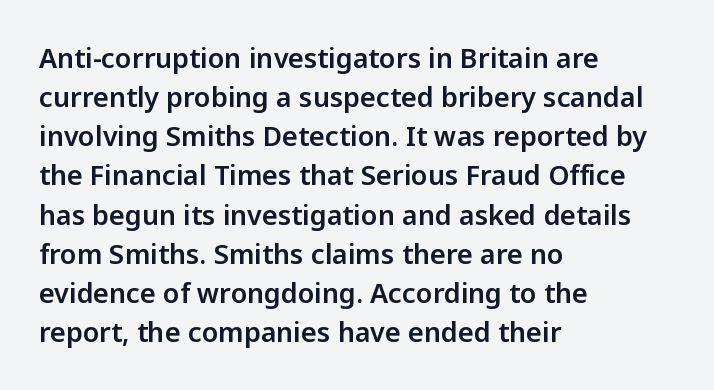
Q: Is the text italic (slanted)? A: No, it is upright.
Q: Is the text underlined? A: No.
Q: How is the paragraph aligned? A: Left-aligned.
Q: Is the spacing between letters normal or unusually wide? A: Normal.
Q: Is the spacing between lines tight, normal or loose? A: Normal.
